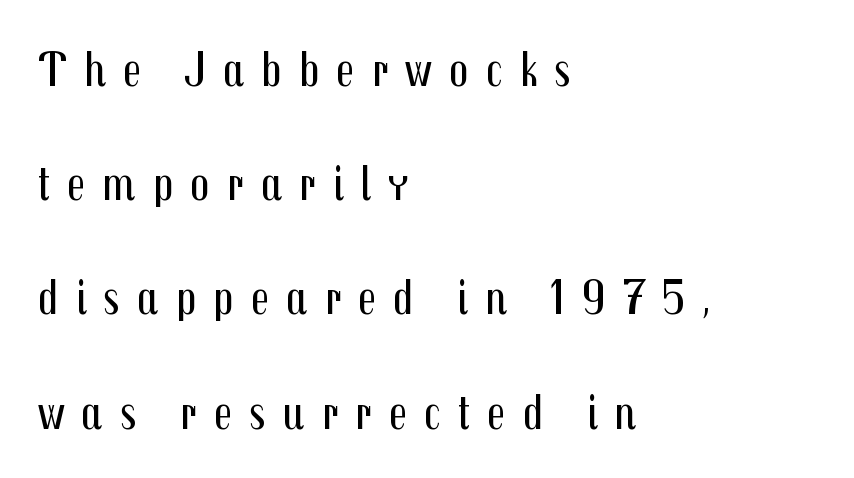
{"serif": "no", "italic": "no", "bold": "no", "weight": "regular", "width": "condensed", "stroke_contrast": "medium", "x_height": "medium", "monospaced": "no", "underline": "no", "align": "left", "line_spacing": "loose", "line_spacing_ratio": 2.33, "letter_spacing": "wide", "letter_spacing_em": 0.34, "glyph_px": 49}
